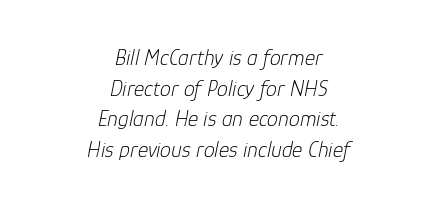
The image shows 22 px text type, italic (leaning right); set centered, normal line spacing (1.39x), normal letter spacing, not underlined.
